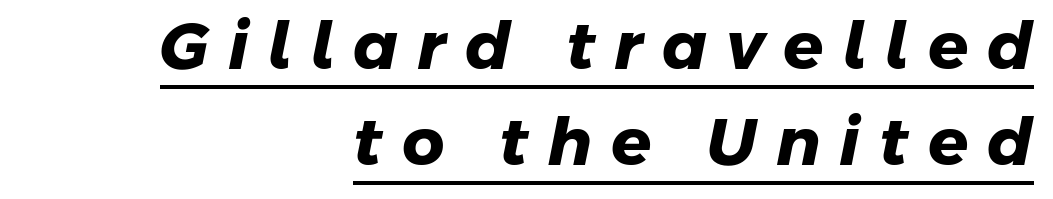
The image shows 66 px heavy sans-serif type; set right-aligned, normal line spacing (1.46x), unusually wide letter spacing (+0.29 em), underlined; low stroke contrast and a medium x-height.
